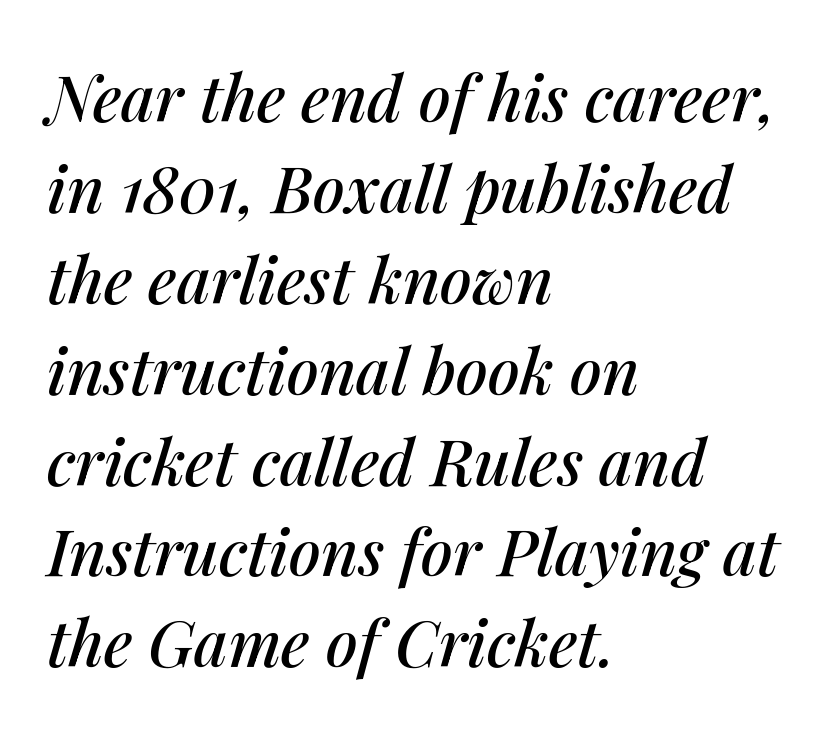
{"italic": "yes", "lean": "right", "slant_degrees": 14, "width": "normal", "stroke_contrast": "medium", "x_height": "medium", "monospaced": "no", "underline": "no", "align": "left", "line_spacing": "normal", "line_spacing_ratio": 1.42, "letter_spacing": "normal", "letter_spacing_em": 0.0, "glyph_px": 64}
